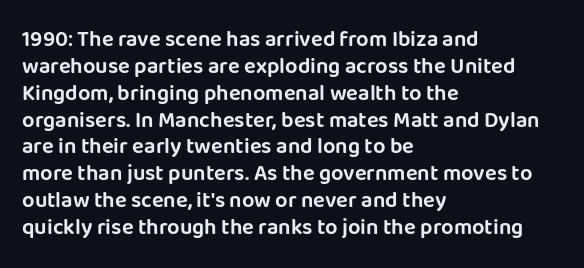
Q: Is the text italic (slanted)? A: No, it is upright.
Q: Is the text underlined? A: No.
Q: How is the paragraph aligned? A: Left-aligned.
Q: Is the spacing between letters normal or unusually wide? A: Normal.
